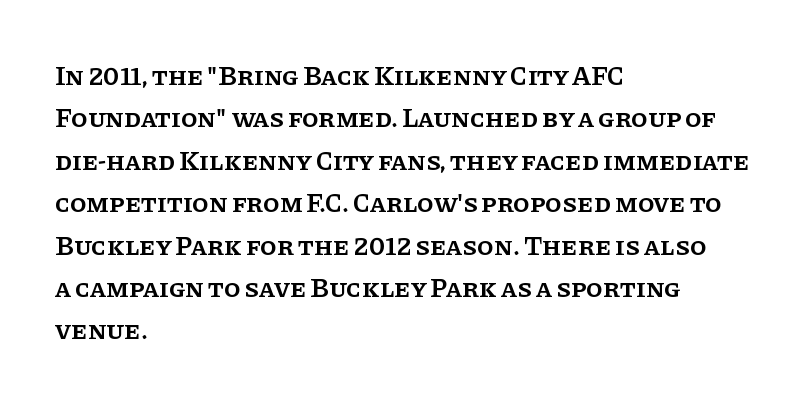
Caption: multi-line text, flush left, ragged right. Compared with typical body copy, the letter spacing here is the same. In terms of leading, this rendering sits right in the middle. Underlining? Definitely not there. How heavy is the stroke? Medium-heavy — a semibold, shy of bold. Style check: upright.
